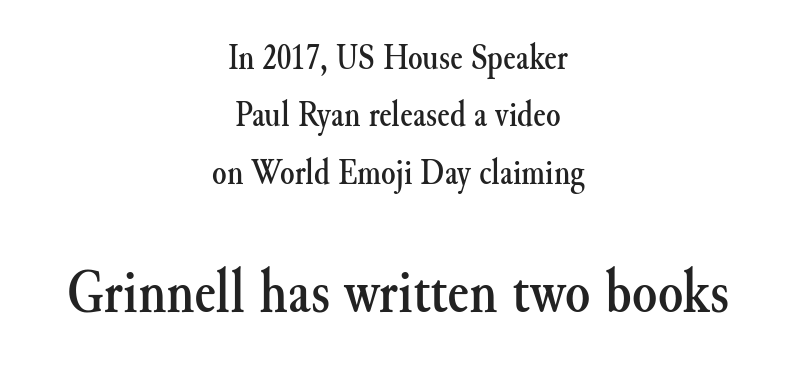
The image shows 64 px serif type, upright; set centered, normal line spacing (1.55x), normal letter spacing, not underlined; the second (bottom) block is 1.73x larger; medium stroke contrast and a small x-height.
